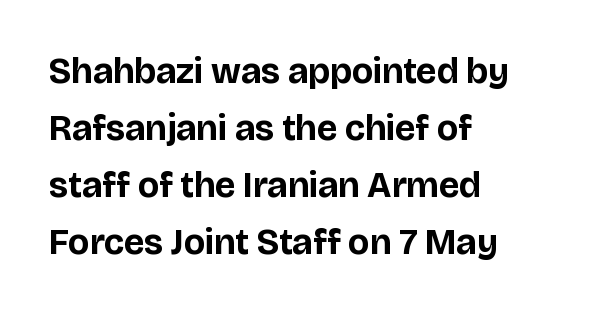
Q: Is the text bold? A: Yes.
Q: Is the text italic (slanted)? A: No, it is upright.
Q: Is the typeface a serif or a sans-serif typeface? A: Sans-serif.
Q: Is the text underlined? A: No.
Q: How is the paragraph aligned? A: Left-aligned.
Q: Is the spacing between letters normal or unusually wide? A: Normal.
Q: Is the spacing between lines tight, normal or loose? A: Normal.
Q: Width (condensed, normal, or wide)? A: Normal.
Q: Stroke contrast? A: Low.
Q: x-height? A: Large.
Q: Monospaced? A: No.
